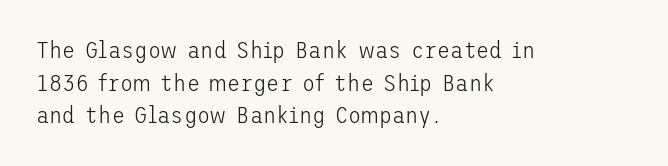
The image shows 24 px text type, upright; set left-aligned, normal line spacing (1.36x), normal letter spacing, not underlined.
